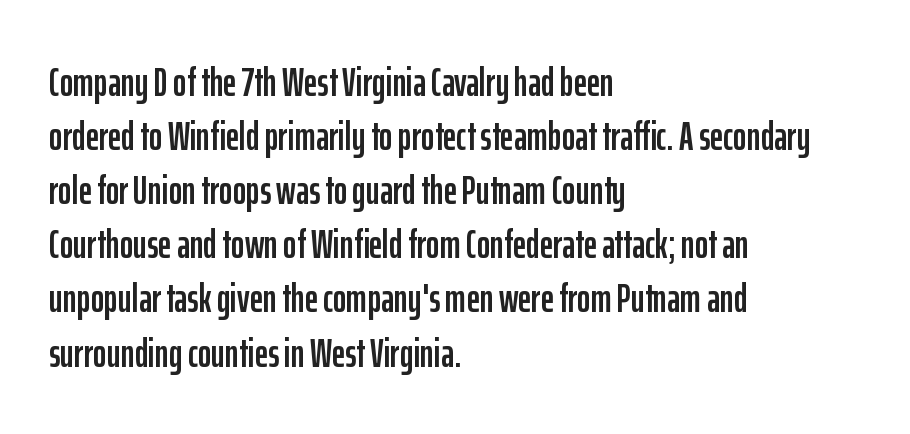
The rendering uses natural spacing where letterforms have individual widths. Reading down the block, your eye returns to a fixed left position each line. Beneath every word, the page is bare. The passage shown is typeset with a sans-serif family. This block has exactly the height ordinary leading produces. Quick note: not italic, upright.
